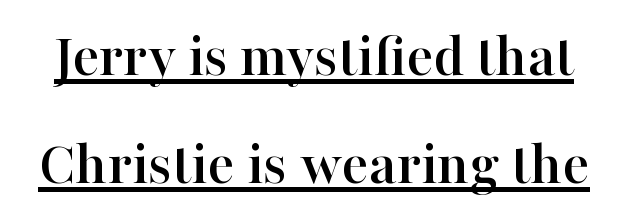
Q: Is the text italic (slanted)? A: No, it is upright.
Q: Is the typeface a serif or a sans-serif typeface? A: Serif.
Q: Is the text underlined? A: Yes.
Q: Is the spacing between letters normal or unusually wide? A: Normal.
Q: Width (condensed, normal, or wide)? A: Normal.
Q: Stroke contrast? A: High.
Q: x-height? A: Medium.
Q: Monospaced? A: No.
